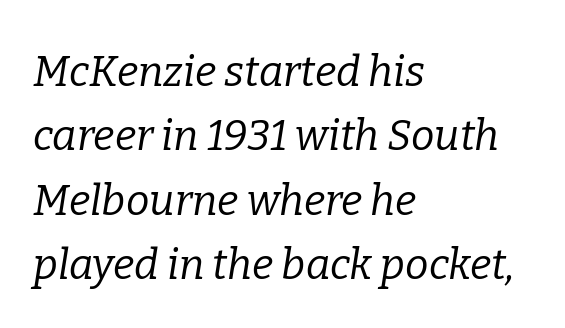
{"serif": "yes", "italic": "yes", "lean": "right", "slant_degrees": 9, "bold": "no", "weight": "regular", "width": "normal", "stroke_contrast": "low", "x_height": "medium", "monospaced": "no", "underline": "no", "align": "left", "line_spacing": "normal", "line_spacing_ratio": 1.53, "letter_spacing": "normal", "letter_spacing_em": 0.0, "glyph_px": 42}
